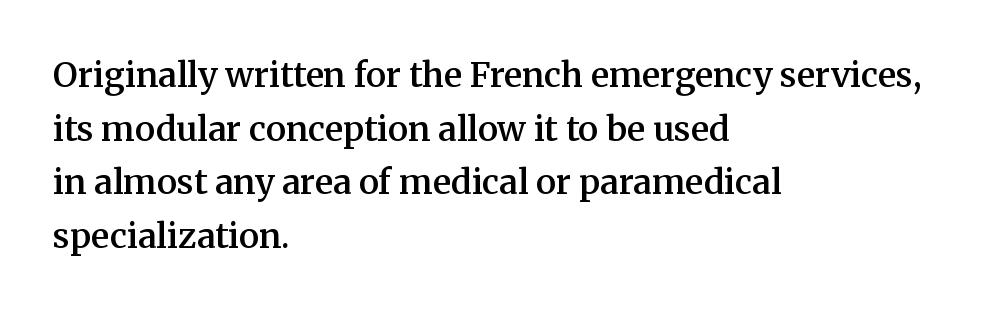
Q: Is the text bold? A: Semi-bold.
Q: Is the text italic (slanted)? A: No, it is upright.
Q: Is the typeface a serif or a sans-serif typeface? A: Serif.
Q: Is the text underlined? A: No.
Q: How is the paragraph aligned? A: Left-aligned.
Q: Is the spacing between letters normal or unusually wide? A: Normal.
Q: Is the spacing between lines tight, normal or loose? A: Normal.
Q: Width (condensed, normal, or wide)? A: Normal.
Q: Stroke contrast? A: Medium.
Q: x-height? A: Medium.
Q: Monospaced? A: No.
